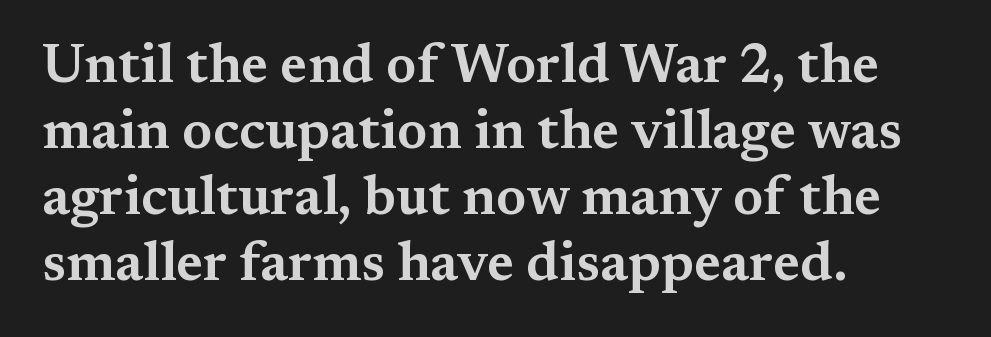
Q: Is the text italic (slanted)? A: No, it is upright.
Q: Is the typeface a serif or a sans-serif typeface? A: Serif.
Q: Is the text underlined? A: No.
Q: How is the paragraph aligned? A: Left-aligned.
Q: Is the spacing between letters normal or unusually wide? A: Normal.
Q: Width (condensed, normal, or wide)? A: Wide.
Q: Stroke contrast? A: Medium.
Q: x-height? A: Medium.
Q: Monospaced? A: No.
